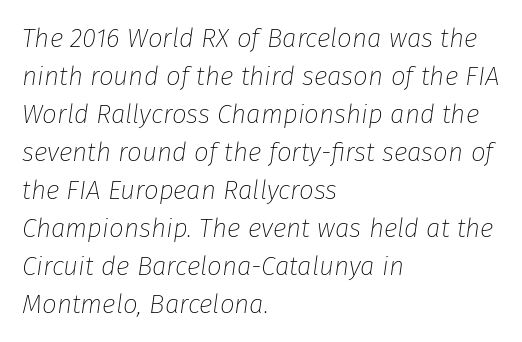
{"italic": "yes", "lean": "right", "slant_degrees": 8, "bold": "no", "underline": "no", "align": "left", "line_spacing": "normal", "line_spacing_ratio": 1.46, "letter_spacing": "normal", "letter_spacing_em": 0.0, "glyph_px": 26}
